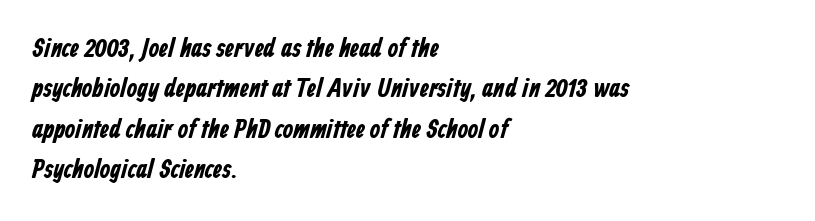
{"bold": "yes", "underline": "no", "align": "left", "line_spacing": "normal", "line_spacing_ratio": 1.5, "letter_spacing": "normal", "letter_spacing_em": 0.0, "glyph_px": 27}
